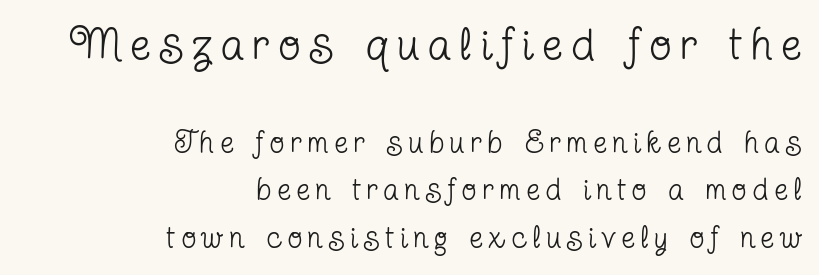
What stands out about the letter spacing? Its width — letters are far apart. Unlike italic type, these characters show no tilt at all. Quick note: underline off. Scale decreases going downward across the two blocks.
